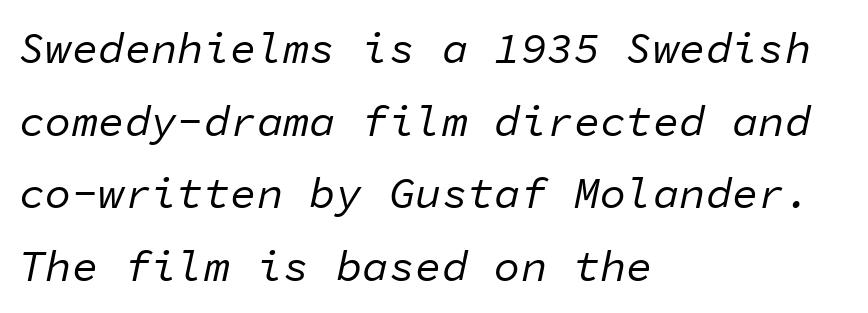
This is not heavy type; no bold has been used. Whoever set this chose a conventional vertical rhythm. Slant detected: the letters are inclined. The rendering anchors every line to the left-hand side. Standard letterfit; no display-style spreading of the glyphs.
